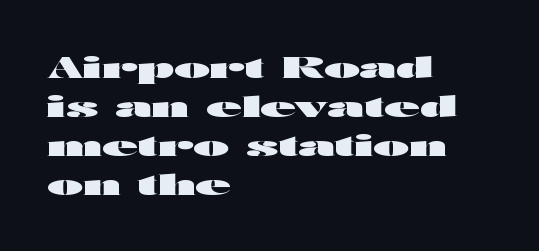
{"serif": "no", "italic": "no", "bold": "yes", "weight": "heavy", "width": "wide", "stroke_contrast": "high", "x_height": "medium", "monospaced": "no", "underline": "no", "align": "left", "line_spacing": "normal", "line_spacing_ratio": 1.34, "letter_spacing": "normal", "letter_spacing_em": 0.0, "glyph_px": 29}
